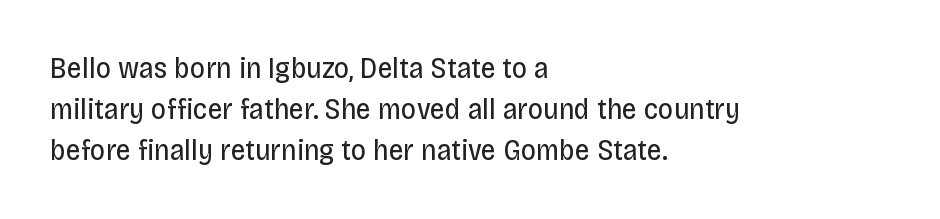
{"serif": "no", "italic": "no", "bold": "no", "weight": "regular", "width": "condensed", "stroke_contrast": "low", "x_height": "large", "monospaced": "no", "underline": "no", "align": "left", "line_spacing": "normal", "line_spacing_ratio": 1.36, "letter_spacing": "normal", "letter_spacing_em": 0.0, "glyph_px": 30}
